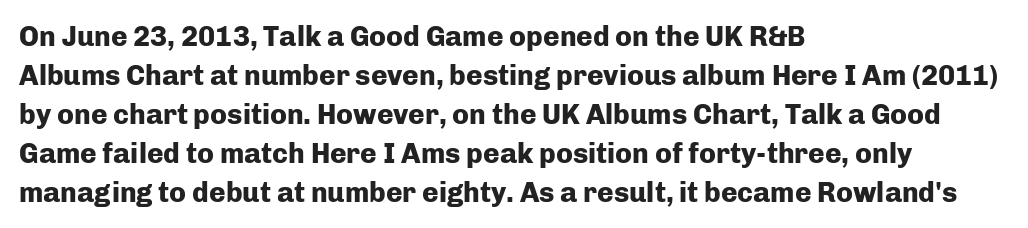
{"serif": "no", "italic": "no", "bold": "yes", "weight": "heavy", "width": "normal", "stroke_contrast": "low", "x_height": "medium", "monospaced": "no", "underline": "no", "align": "left", "line_spacing": "normal", "line_spacing_ratio": 1.39, "letter_spacing": "normal", "letter_spacing_em": 0.0, "glyph_px": 28}
